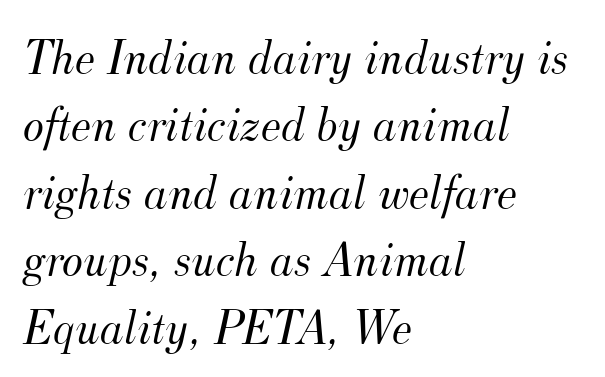
{"serif": "yes", "italic": "yes", "lean": "right", "slant_degrees": 12, "bold": "no", "weight": "light", "width": "normal", "stroke_contrast": "medium", "x_height": "small", "monospaced": "no", "underline": "no", "align": "left", "line_spacing": "normal", "line_spacing_ratio": 1.35, "letter_spacing": "normal", "letter_spacing_em": 0.0, "glyph_px": 50}
